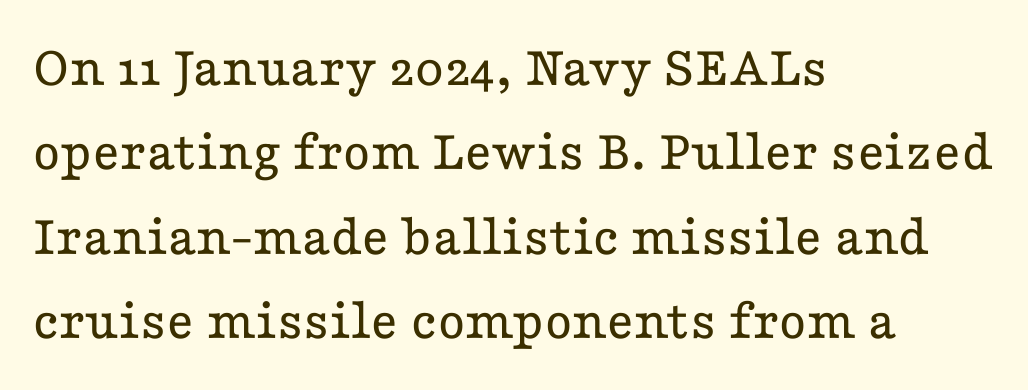
Q: Is the text bold? A: No.
Q: Is the text italic (slanted)? A: No, it is upright.
Q: Is the typeface a serif or a sans-serif typeface? A: Serif.
Q: Is the text underlined? A: No.
Q: How is the paragraph aligned? A: Left-aligned.
Q: Is the spacing between letters normal or unusually wide? A: Normal.
Q: Is the spacing between lines tight, normal or loose? A: Normal.
Q: Width (condensed, normal, or wide)? A: Wide.
Q: Stroke contrast? A: Low.
Q: x-height? A: Medium.
Q: Monospaced? A: No.
